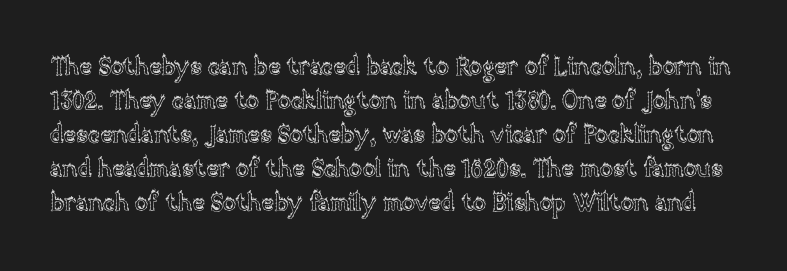
Q: Is the text italic (slanted)? A: No, it is upright.
Q: Is the text underlined? A: No.
Q: Is the spacing between letters normal or unusually wide? A: Normal.
Q: Is the spacing between lines tight, normal or loose? A: Normal.
